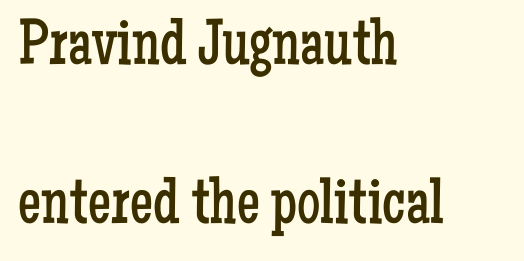
{"serif": "yes", "italic": "no", "bold": "no", "weight": "regular", "width": "condensed", "stroke_contrast": "low", "x_height": "medium", "monospaced": "no", "underline": "no", "align": "left", "line_spacing": "loose", "line_spacing_ratio": 2.44, "letter_spacing": "normal", "letter_spacing_em": 0.0, "glyph_px": 65}
